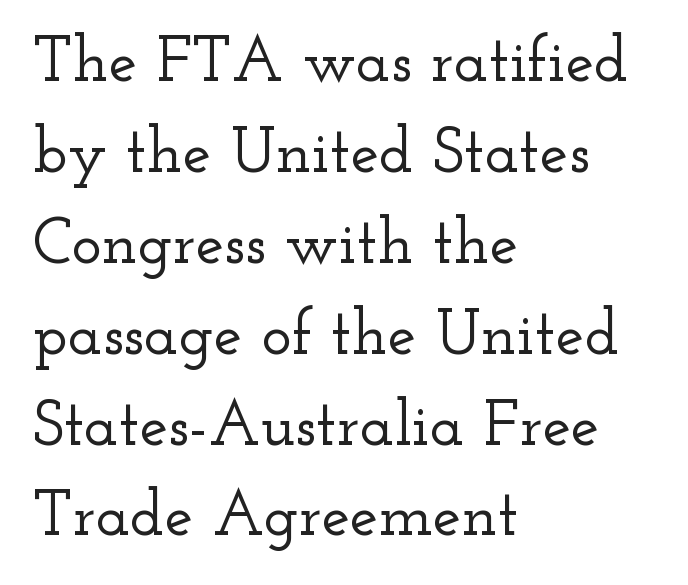
The image shows 64 px wide serif type, upright; set left-aligned, normal line spacing (1.42x), normal letter spacing, not underlined; low stroke contrast and a small x-height.
